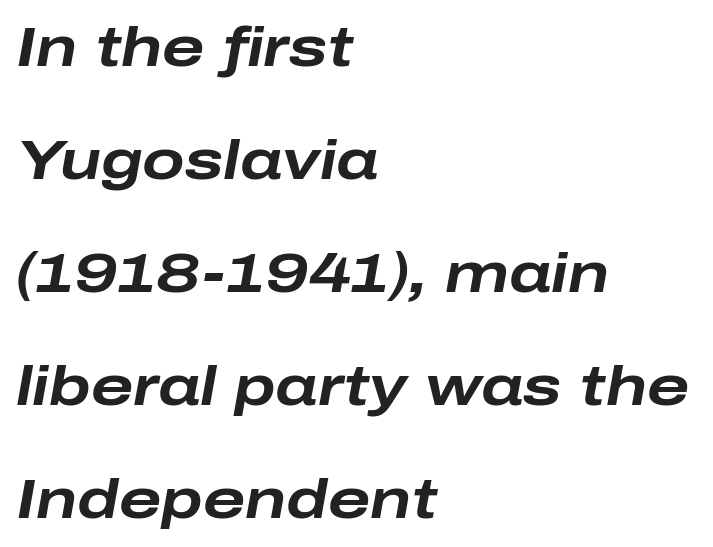
The image shows 56 px bold, wide type, italic (leaning right); set left-aligned, loose line spacing (2.02x), normal letter spacing, not underlined; low stroke contrast and a medium x-height.
